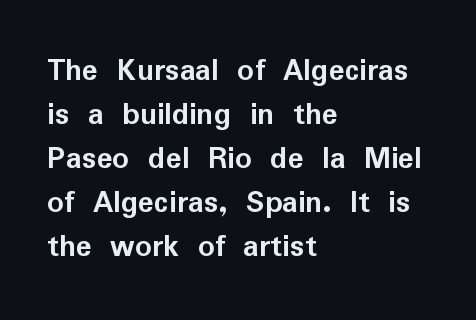
Standard letterfit; no display-style spreading of the glyphs. Serif or sans? Sans — the stroke terminals are bare. Posture: straight, roman, zero tilt. Is the type bold? Yes — the strokes are clearly thick and heavy. Typeset ragged right — the left edge is the straight one. Character widths vary here, with narrow letters taking less room than wide ones.
